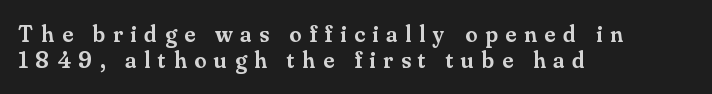
The image shows 24 px text type, upright; set left-aligned, tight line spacing (1.09x), unusually wide letter spacing (+0.33 em), not underlined.
